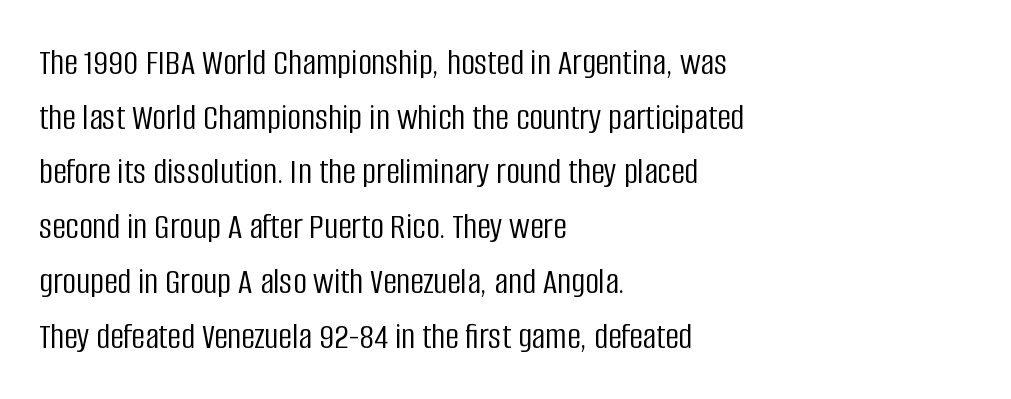
Q: Is the text bold? A: No.
Q: Is the text italic (slanted)? A: No, it is upright.
Q: Is the typeface a serif or a sans-serif typeface? A: Sans-serif.
Q: Is the text underlined? A: No.
Q: How is the paragraph aligned? A: Left-aligned.
Q: Is the spacing between letters normal or unusually wide? A: Normal.
Q: Is the spacing between lines tight, normal or loose? A: Normal.
Q: Width (condensed, normal, or wide)? A: Condensed.
Q: Stroke contrast? A: Low.
Q: x-height? A: Large.
Q: Monospaced? A: No.
